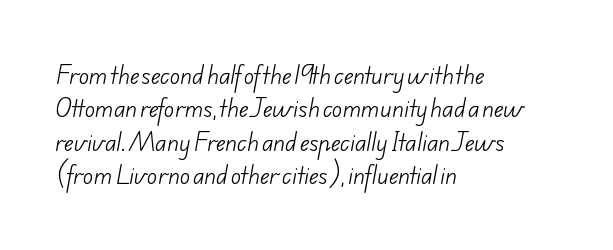
The rendering uses a moderate line-height, typical for paragraphs. Each row of text sits above clean, open space. Stroke mass is kept to a normal reading level or below. One-word summary of the alignment: left. Default kerning and tracking; the words read as compact shapes.
